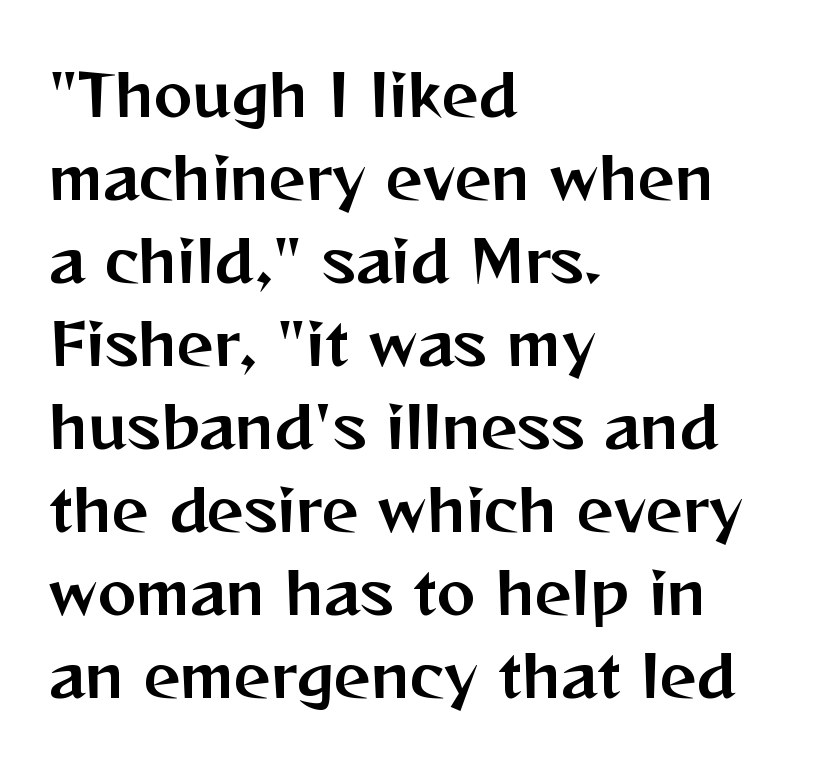
{"serif": "no", "italic": "no", "width": "normal", "stroke_contrast": "medium", "x_height": "medium", "monospaced": "no", "underline": "no", "align": "left", "line_spacing": "normal", "line_spacing_ratio": 1.43, "letter_spacing": "normal", "letter_spacing_em": 0.0, "glyph_px": 58}
